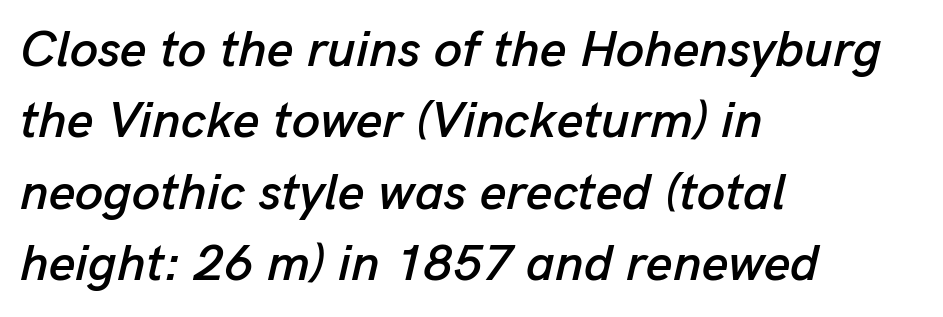
The image shows 51 px text type, italic (leaning right); set left-aligned, normal line spacing (1.4x), normal letter spacing, not underlined; low stroke contrast and a medium x-height.
